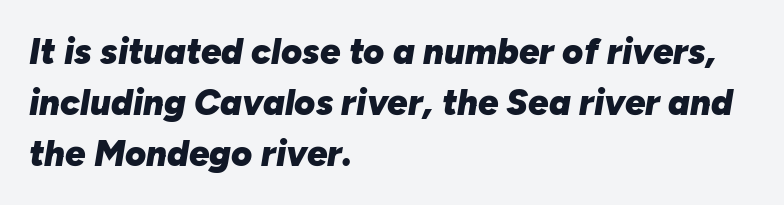
Q: Is the text bold? A: Yes.
Q: Is the text italic (slanted)? A: Yes, it leans right by about 10 degrees.
Q: Is the text underlined? A: No.
Q: How is the paragraph aligned? A: Left-aligned.
Q: Is the spacing between letters normal or unusually wide? A: Normal.
Q: Is the spacing between lines tight, normal or loose? A: Normal.
Q: Width (condensed, normal, or wide)? A: Normal.
Q: Stroke contrast? A: Low.
Q: x-height? A: Medium.
Q: Monospaced? A: No.
